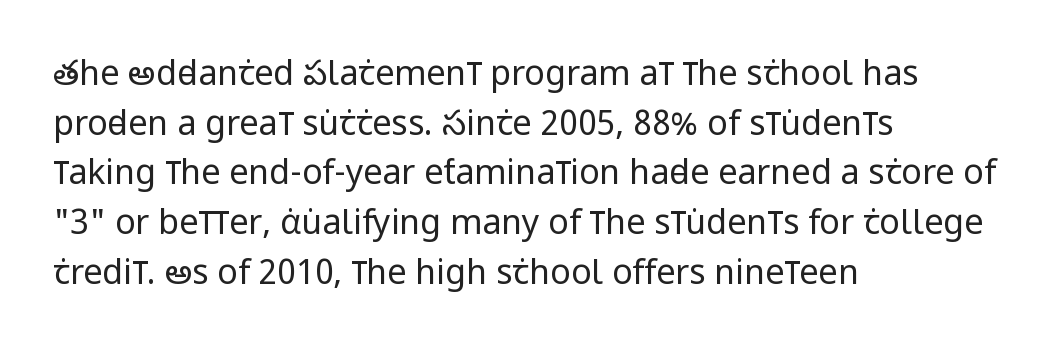
Q: Is the text bold? A: No.
Q: Is the text italic (slanted)? A: No, it is upright.
Q: Is the typeface a serif or a sans-serif typeface? A: Sans-serif.
Q: Is the text underlined? A: No.
Q: How is the paragraph aligned? A: Left-aligned.
Q: Is the spacing between letters normal or unusually wide? A: Normal.
Q: Is the spacing between lines tight, normal or loose? A: Normal.
Q: Width (condensed, normal, or wide)? A: Condensed.
Q: Stroke contrast? A: Low.
Q: x-height? A: Large.
Q: Monospaced? A: No.
